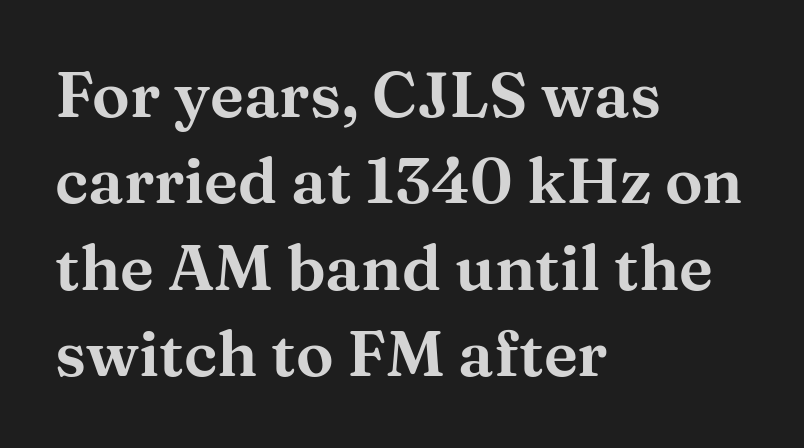
The image shows 63 px wide serif type, upright; set left-aligned, normal line spacing (1.37x), normal letter spacing, not underlined; medium stroke contrast and a medium x-height.
